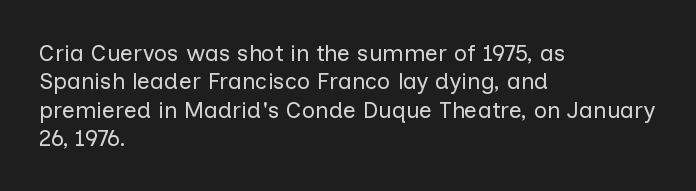
Nobody touched the tracking dial on this one. Visually the block forms a straight wall on the left and a jagged coastline on the right. Posture: upright roman. Beneath every word, the page is bare.
